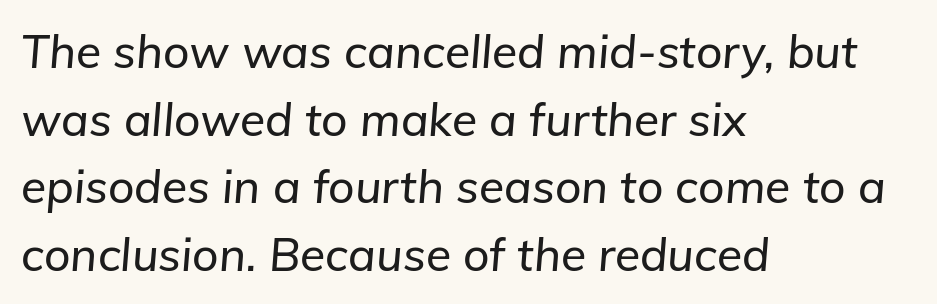
The image shows 46 px text type, italic (leaning right); set left-aligned, normal line spacing (1.47x), normal letter spacing, not underlined; low stroke contrast and a medium x-height.
